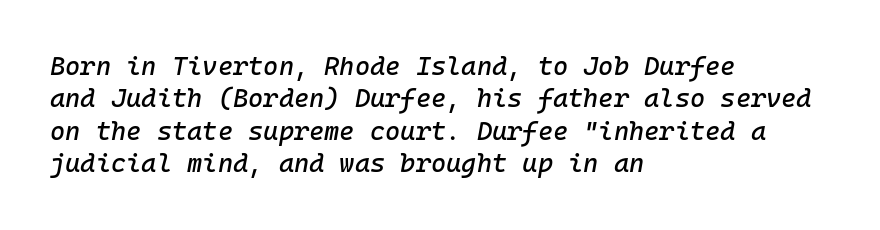
The image shows 26 px text type, italic (leaning right); set left-aligned, normal line spacing (1.25x), normal letter spacing, not underlined.
